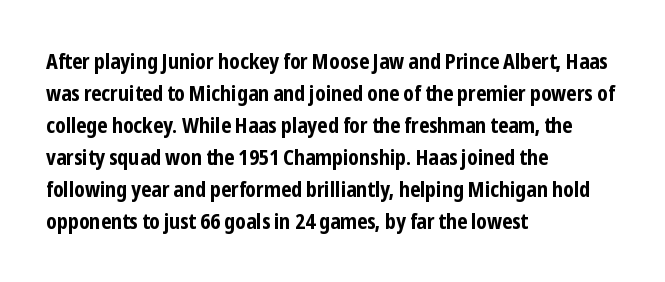
Q: Is the text bold? A: Yes.
Q: Is the text italic (slanted)? A: No, it is upright.
Q: Is the text underlined? A: No.
Q: How is the paragraph aligned? A: Left-aligned.
Q: Is the spacing between letters normal or unusually wide? A: Normal.
Q: Is the spacing between lines tight, normal or loose? A: Normal.
